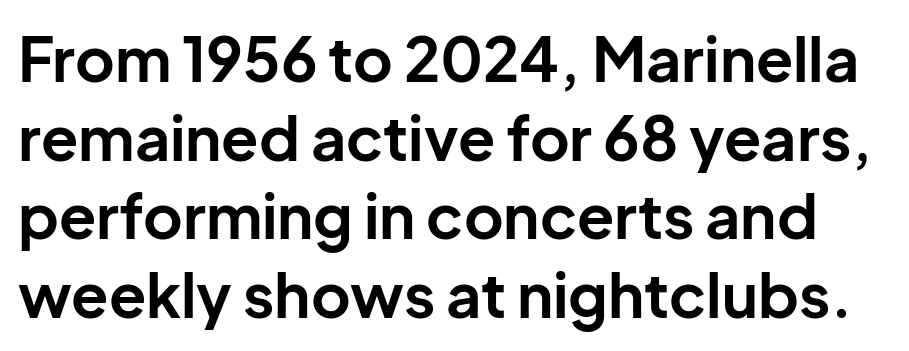
The gap between lines stays unmarked. Looks like regular typesetting: each glyph gets only the width it needs. Emphasis by weight is at full strength: bold. A normal amount of white space separates one row of letters from the next. The axis of the letterforms is exactly vertical. Regarding serifs, this sample does without them.
